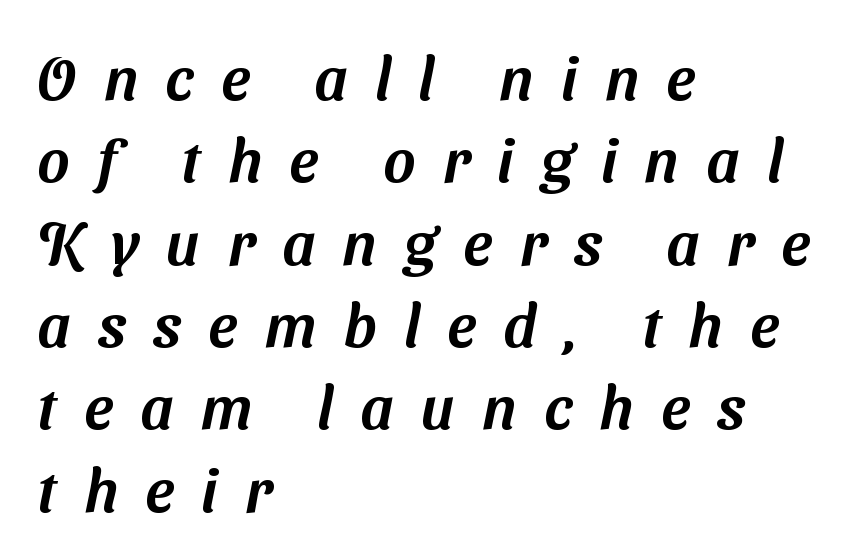
Q: Is the typeface a serif or a sans-serif typeface? A: Sans-serif.
Q: Is the text underlined? A: No.
Q: How is the paragraph aligned? A: Left-aligned.
Q: Is the spacing between letters normal or unusually wide? A: Unusually wide.
Q: Is the spacing between lines tight, normal or loose? A: Normal.
Q: Width (condensed, normal, or wide)? A: Normal.
Q: Stroke contrast? A: Medium.
Q: x-height? A: Medium.
Q: Monospaced? A: No.
